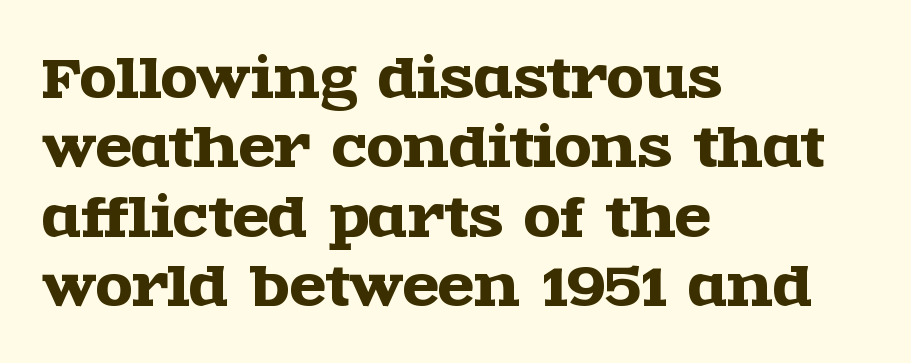
Underline: absent. The letters advance in unequal steps, a hallmark of proportional type. Typographically, this falls in the serif category. Honestly, the letter spacing is just normal — you wouldn't notice it. If you drew a ruler down the left edge, every line would touch it. Successive baselines arrive at the customary interval.
